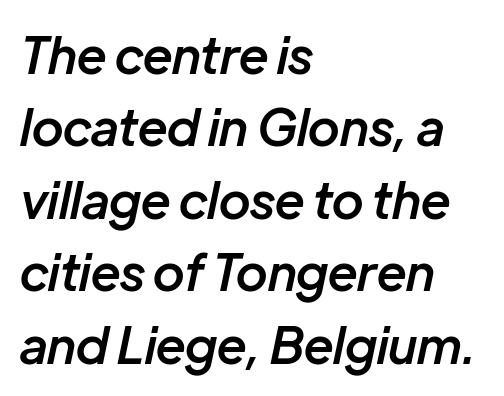
The image shows 50 px semibold type, italic (leaning right); set left-aligned, normal line spacing (1.45x), normal letter spacing, not underlined; low stroke contrast and a medium x-height.
